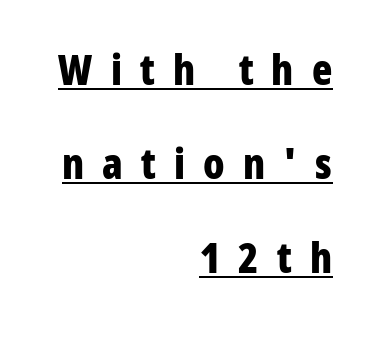
Check the space under the baseline: a stroke is drawn there. These lines are rendered in a variable-pitch font. This sample trades compactness for vertical openness between lines. Is the letter spacing exaggerated? Yes — the characters are pushed far apart.
